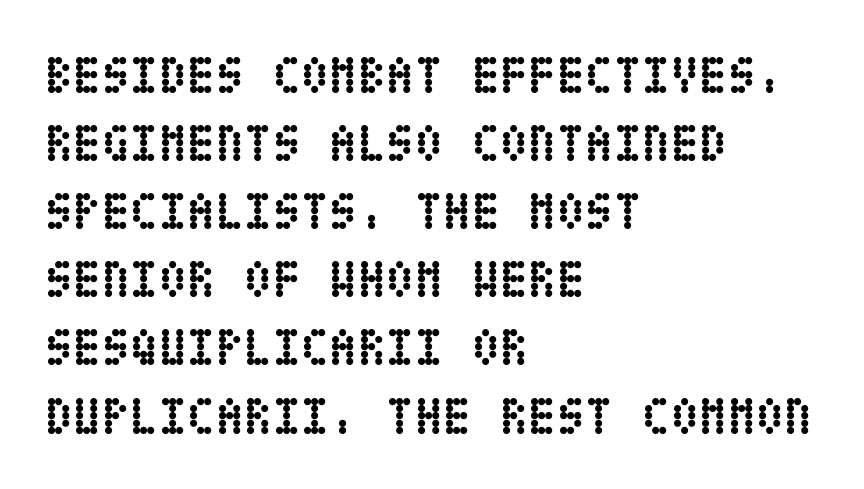
{"italic": "no", "bold": "yes", "weight": "semibold", "width": "condensed", "stroke_contrast": "low", "x_height": "large", "underline": "no", "align": "left", "line_spacing": "normal", "line_spacing_ratio": 1.31, "letter_spacing": "normal", "letter_spacing_em": 0.0, "glyph_px": 52}
